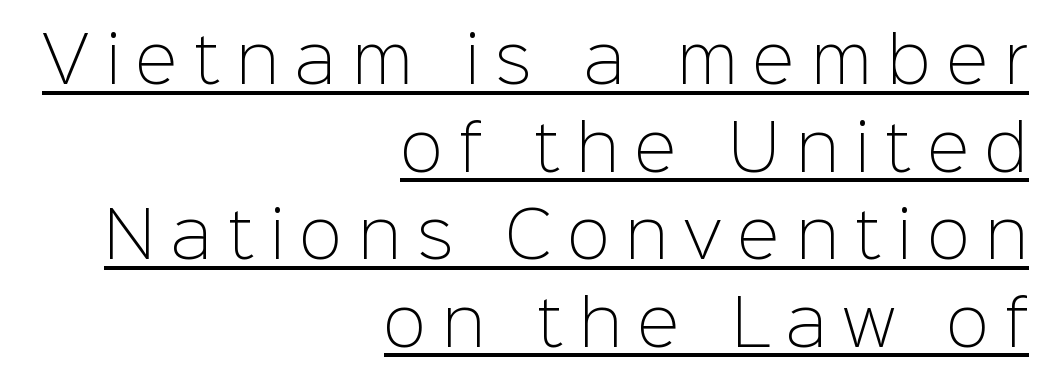
Q: Is the text bold? A: No.
Q: Is the text italic (slanted)? A: No, it is upright.
Q: Is the typeface a serif or a sans-serif typeface? A: Sans-serif.
Q: Is the text underlined? A: Yes.
Q: How is the paragraph aligned? A: Right-aligned.
Q: Is the spacing between letters normal or unusually wide? A: Unusually wide.
Q: Is the spacing between lines tight, normal or loose? A: Normal.
Q: Width (condensed, normal, or wide)? A: Normal.
Q: Stroke contrast? A: Low.
Q: x-height? A: Medium.
Q: Monospaced? A: No.
